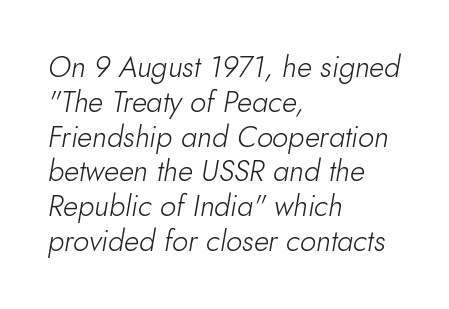
Heft: none added — not bold. The baseline area is clear. The letters advance in unequal steps, a hallmark of proportional type. The rendering keeps characters at their native spacing. The typography opts for an oblique posture over an upright one. The ragged edge is on the right, which tells us the setting is flush left.
